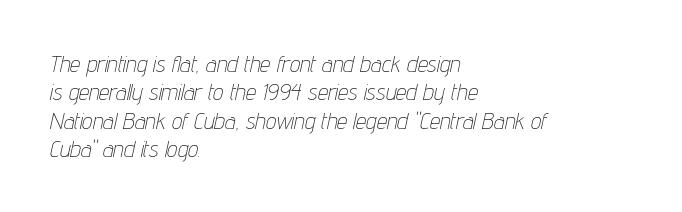
Nobody touched the tracking dial on this one. Ink coverage per letter is moderate at most. The words here are not underlined. Designer's note — italics engaged.
